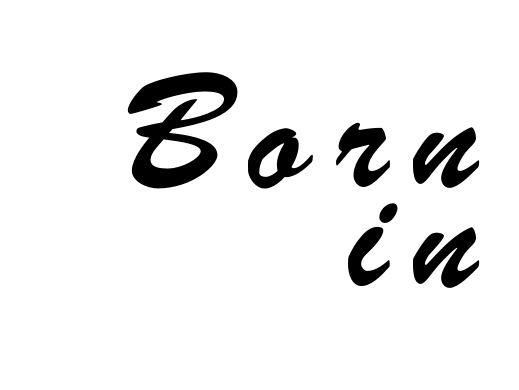
The image shows 72 px condensed sans-serif type; set right-aligned, normal line spacing (1.39x), unusually wide letter spacing (+0.32 em), not underlined; low stroke contrast and a small x-height.
